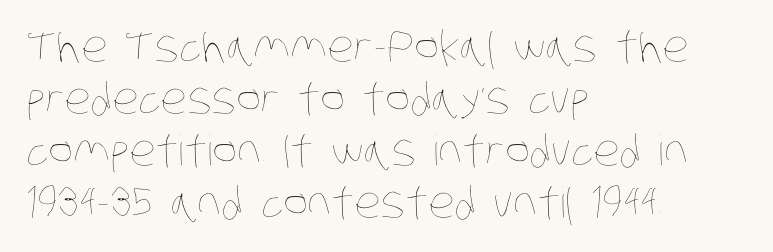
The image shows 42 px thin, condensed type; set left-aligned, line spacing 1.24x, normal letter spacing, not underlined; low stroke contrast and a large x-height.
